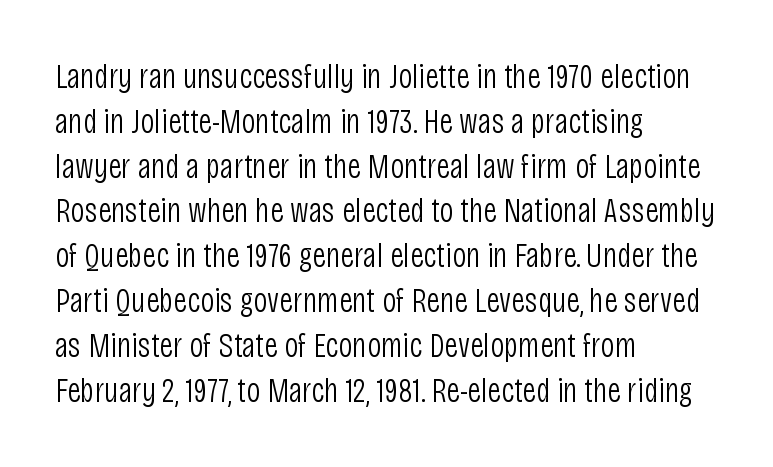
{"serif": "no", "italic": "no", "bold": "no", "weight": "light", "width": "condensed", "stroke_contrast": "low", "x_height": "large", "monospaced": "no", "underline": "no", "align": "left", "line_spacing": "normal", "line_spacing_ratio": 1.28, "letter_spacing": "normal", "letter_spacing_em": 0.0, "glyph_px": 35}
